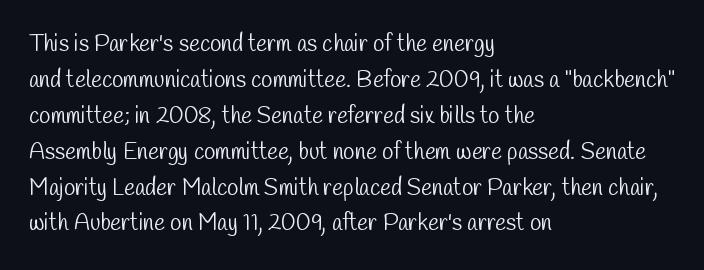
The strokes are not fattened; the text isn't bold. Interline gaps are of average width in this sample. The paragraph has a hard left edge and a soft right edge. The baseline area is clear. The rendering keeps characters at their native spacing.
